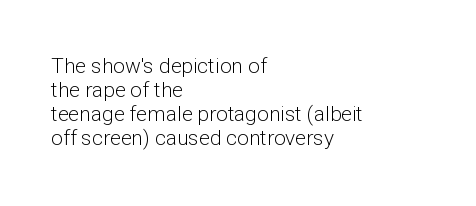
Q: Is the text bold? A: No.
Q: Is the text italic (slanted)? A: No, it is upright.
Q: Is the text underlined? A: No.
Q: How is the paragraph aligned? A: Left-aligned.
Q: Is the spacing between letters normal or unusually wide? A: Normal.
Q: Is the spacing between lines tight, normal or loose? A: Tight.
